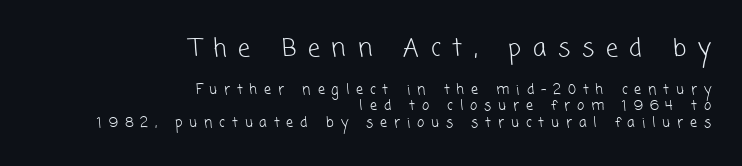
Counters stay open thanks to moderate or lighter strokes. Letters rest on an invisible, unmarked baseline. The earlier block is typeset at a bigger size than the later block. These lines are set flush right with a ragged left edge. How are the letters spaced? Widely, with obvious added tracking.
